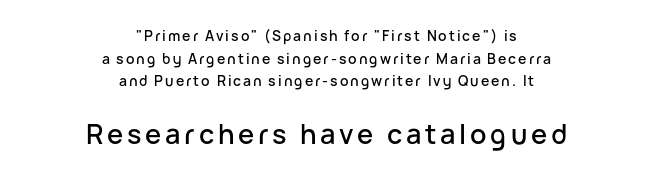
{"italic": "no", "underline": "no", "align": "center", "line_spacing": "normal", "line_spacing_ratio": 1.61, "larger_block": "second", "size_ratio": 1.93, "glyph_px": 27}
